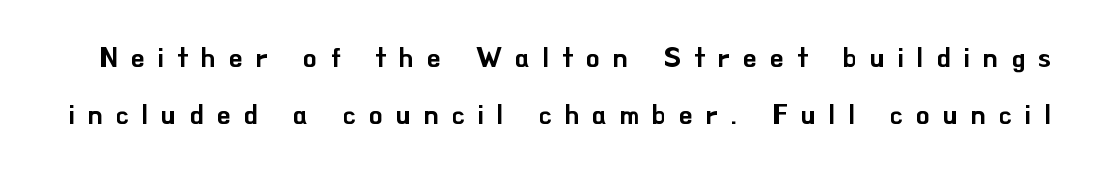
Q: Is the text italic (slanted)? A: No, it is upright.
Q: Is the text underlined? A: No.
Q: Is the spacing between letters normal or unusually wide? A: Unusually wide.
Q: Is the spacing between lines tight, normal or loose? A: Loose.
